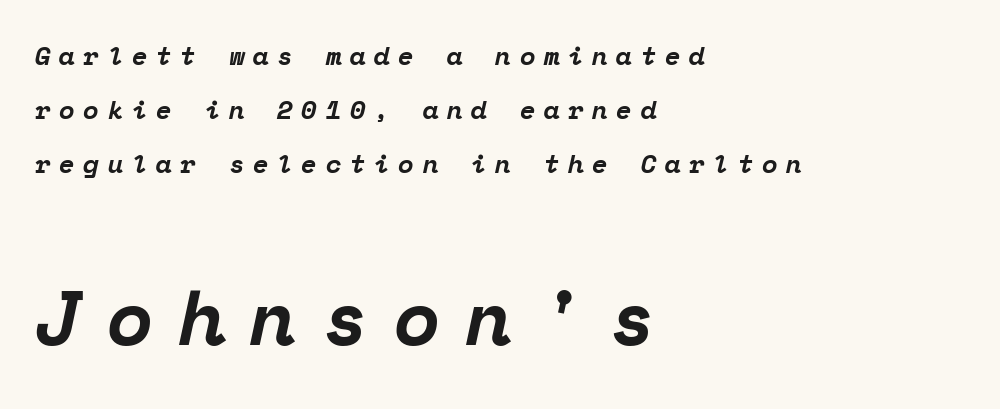
Line spacing here is loose. This sample uses expanded letter spacing, leaving extra air between glyphs. The strokes are fattened all the way to bold. The designer went with a serif here, giving each stem small feet. Observe the lean: these are italic letterforms.
